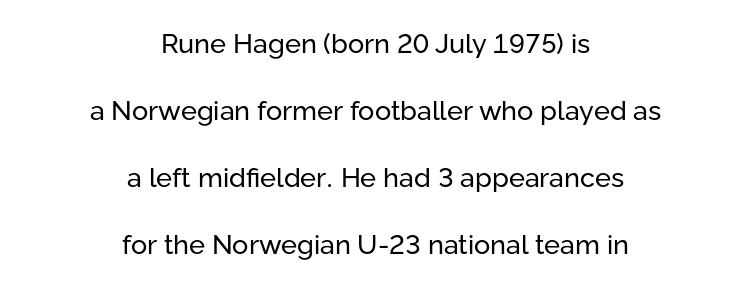
Q: Is the text bold? A: No.
Q: Is the text italic (slanted)? A: No, it is upright.
Q: Is the text underlined? A: No.
Q: How is the paragraph aligned? A: Centered.
Q: Is the spacing between letters normal or unusually wide? A: Normal.
Q: Is the spacing between lines tight, normal or loose? A: Loose.
